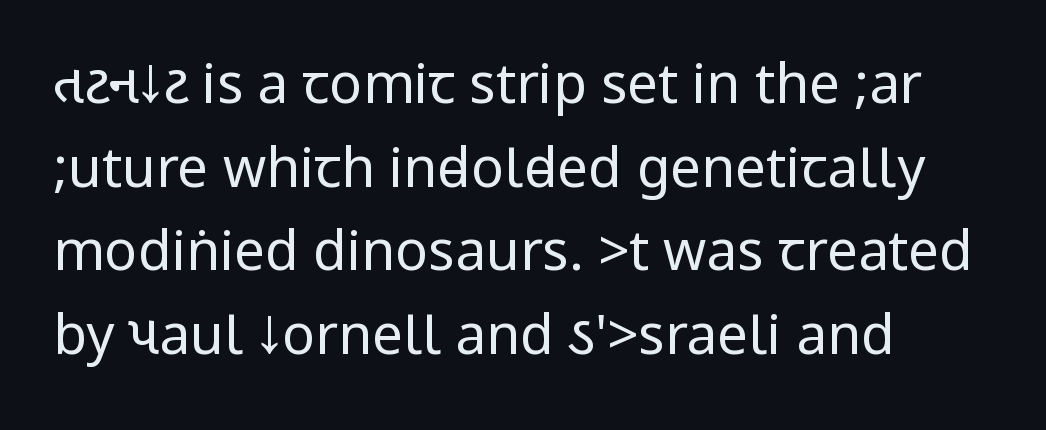
{"serif": "no", "italic": "no", "bold": "no", "weight": "regular", "width": "condensed", "stroke_contrast": "low", "underline": "no", "align": "left", "line_spacing": "normal", "line_spacing_ratio": 1.52, "letter_spacing": "normal", "letter_spacing_em": 0.0, "glyph_px": 55}
